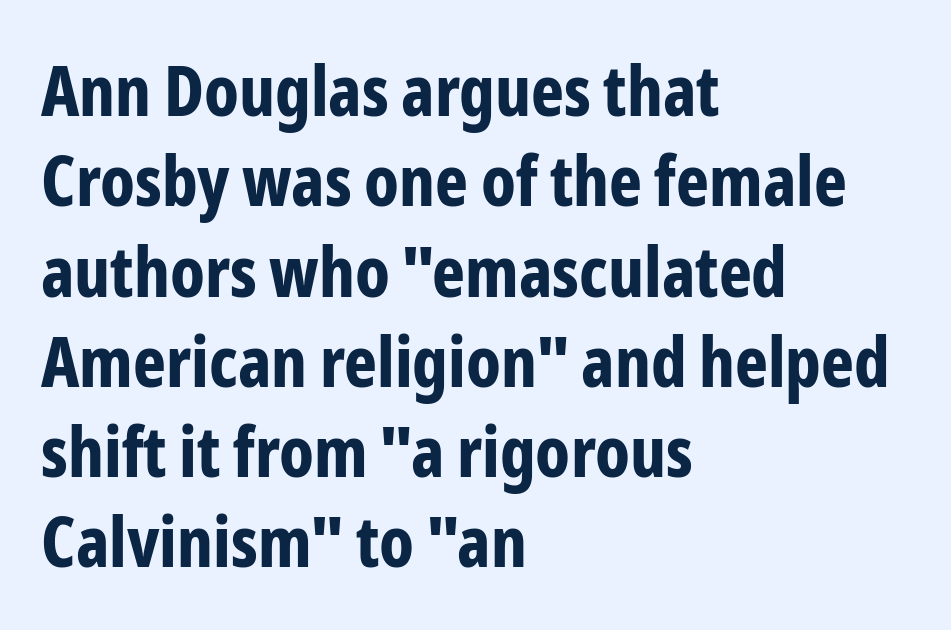
Q: Is the text bold? A: Yes.
Q: Is the text italic (slanted)? A: No, it is upright.
Q: Is the typeface a serif or a sans-serif typeface? A: Sans-serif.
Q: Is the text underlined? A: No.
Q: How is the paragraph aligned? A: Left-aligned.
Q: Is the spacing between letters normal or unusually wide? A: Normal.
Q: Is the spacing between lines tight, normal or loose? A: Normal.
Q: Width (condensed, normal, or wide)? A: Condensed.
Q: Stroke contrast? A: Low.
Q: x-height? A: Medium.
Q: Monospaced? A: No.
